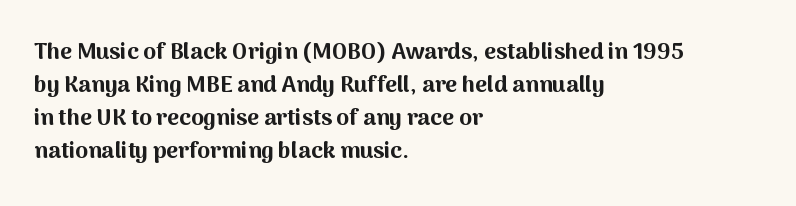
{"italic": "no", "bold": "yes", "underline": "no", "align": "left", "line_spacing": "normal", "line_spacing_ratio": 1.44, "letter_spacing": "normal", "letter_spacing_em": 0.0, "glyph_px": 23}
